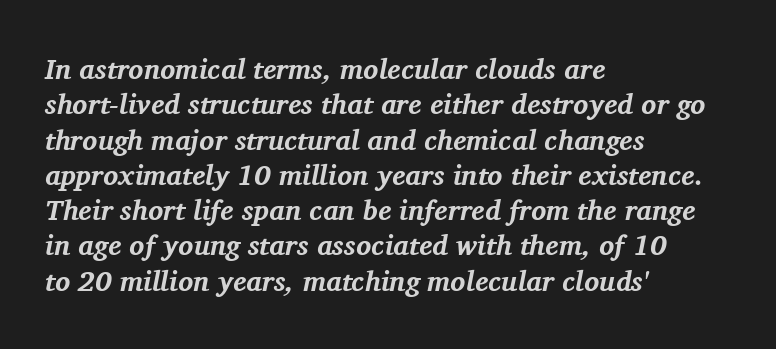
{"serif": "yes", "italic": "yes", "lean": "right", "slant_degrees": 11, "bold": "yes", "weight": "bold", "width": "normal", "stroke_contrast": "medium", "x_height": "medium", "monospaced": "no", "underline": "no", "align": "left", "line_spacing": "normal", "line_spacing_ratio": 1.26, "letter_spacing": "normal", "letter_spacing_em": 0.0, "glyph_px": 28}
